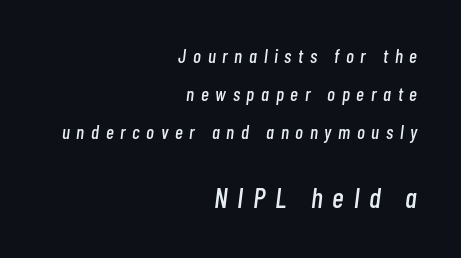
Compare the two chunks: the lower has the greater cap height. Each letter keeps its own natural width here, so spacing adapts to shape. This sample trades compactness for vertical openness between lines. Loose tracking; the words dissolve into strings of separated letters. Style check: oblique. The area under the type is left untouched.
